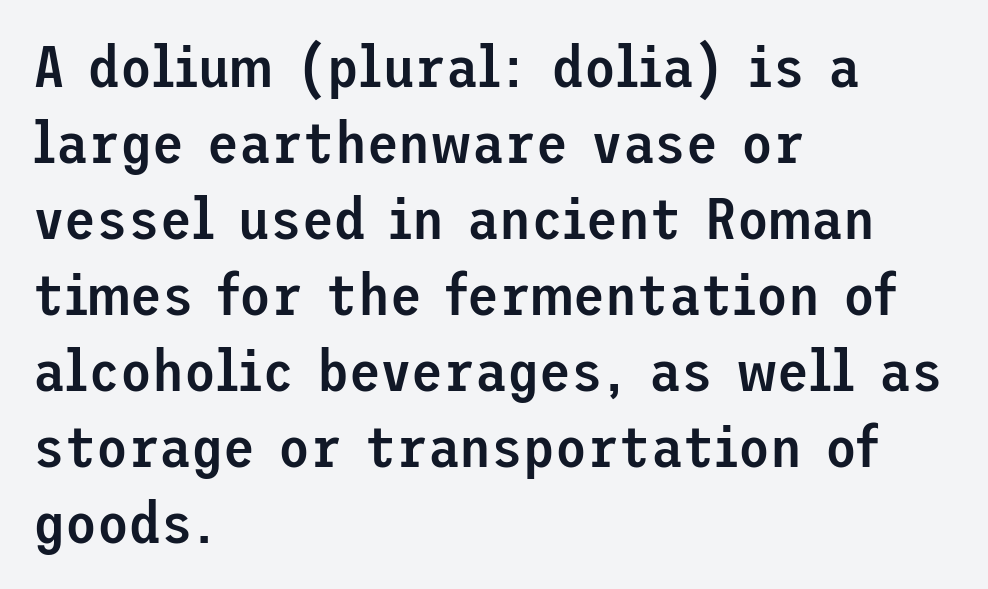
Q: Is the text bold? A: Semi-bold.
Q: Is the text italic (slanted)? A: No, it is upright.
Q: Is the typeface a serif or a sans-serif typeface? A: Sans-serif.
Q: Is the text underlined? A: No.
Q: How is the paragraph aligned? A: Left-aligned.
Q: Is the spacing between letters normal or unusually wide? A: Normal.
Q: Is the spacing between lines tight, normal or loose? A: Normal.
Q: Width (condensed, normal, or wide)? A: Normal.
Q: Stroke contrast? A: Low.
Q: x-height? A: Medium.
